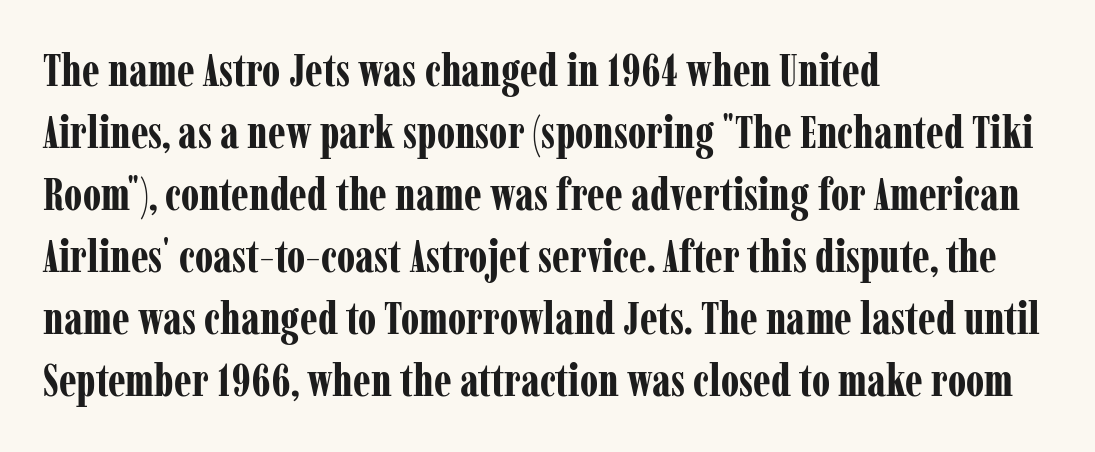
Underline: absent. A dark, heavy texture on the line: the type is bold. When letters stand straight like this, we call the style roman or upright. The rendering uses natural spacing where letterforms have individual widths.
